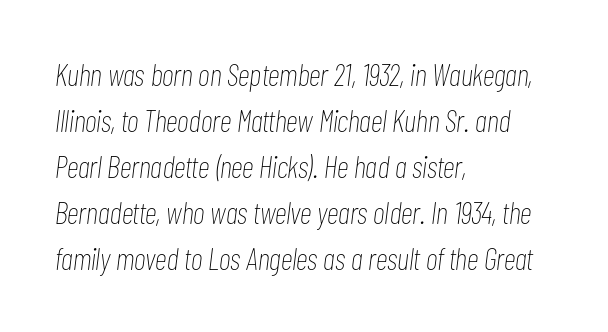
The image shows 31 px thin, condensed type, italic (leaning right); set left-aligned, normal line spacing (1.48x), normal letter spacing, not underlined; low stroke contrast and a medium x-height.
